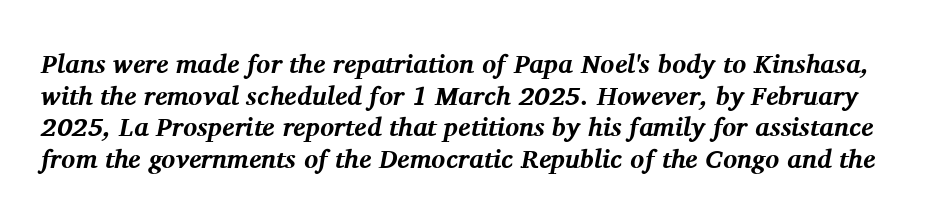
Q: Is the text bold? A: Yes.
Q: Is the text italic (slanted)? A: Yes, it leans right by about 11 degrees.
Q: Is the text underlined? A: No.
Q: Is the spacing between letters normal or unusually wide? A: Normal.
